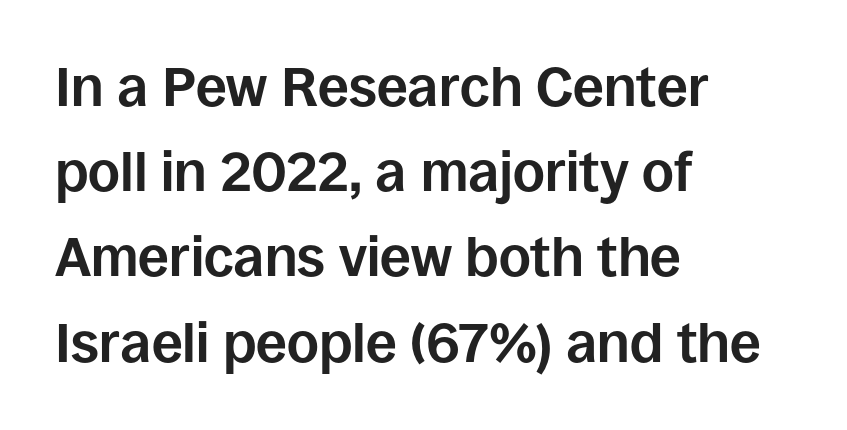
Q: Is the text bold? A: Yes.
Q: Is the text italic (slanted)? A: No, it is upright.
Q: Is the typeface a serif or a sans-serif typeface? A: Sans-serif.
Q: Is the text underlined? A: No.
Q: How is the paragraph aligned? A: Left-aligned.
Q: Is the spacing between letters normal or unusually wide? A: Normal.
Q: Is the spacing between lines tight, normal or loose? A: Normal.
Q: Width (condensed, normal, or wide)? A: Normal.
Q: Stroke contrast? A: Low.
Q: x-height? A: Large.
Q: Monospaced? A: No.
